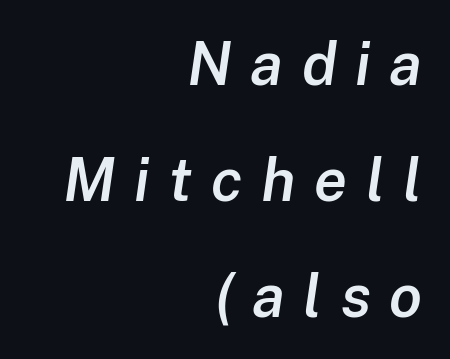
Q: Is the text bold? A: Semi-bold.
Q: Is the text italic (slanted)? A: Yes, it leans right by about 8 degrees.
Q: Is the text underlined? A: No.
Q: How is the paragraph aligned? A: Right-aligned.
Q: Is the spacing between letters normal or unusually wide? A: Unusually wide.
Q: Is the spacing between lines tight, normal or loose? A: Loose.
Q: Width (condensed, normal, or wide)? A: Normal.
Q: Stroke contrast? A: Low.
Q: x-height? A: Medium.
Q: Monospaced? A: No.
